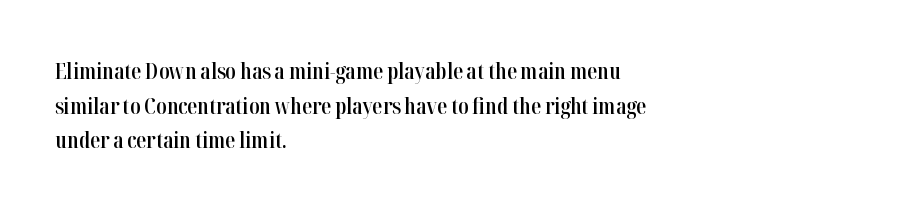
The image shows 22 px text type, upright; set left-aligned, normal line spacing (1.57x), normal letter spacing, not underlined.
